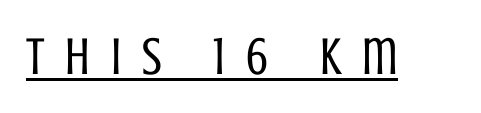
{"serif": "no", "italic": "no", "bold": "no", "weight": "regular", "width": "condensed", "stroke_contrast": "low", "x_height": "large", "monospaced": "no", "underline": "yes", "letter_spacing": "wide", "letter_spacing_em": 0.39, "glyph_px": 53}
